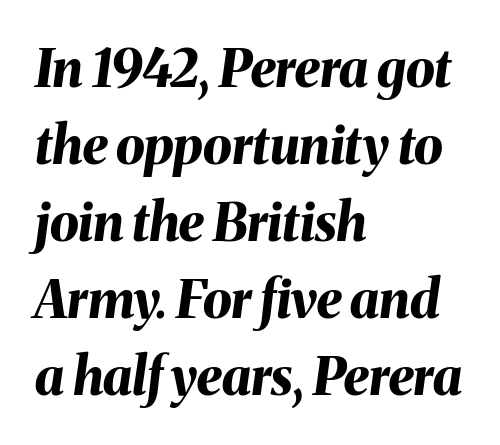
{"italic": "yes", "lean": "right", "slant_degrees": 8, "bold": "yes", "weight": "bold", "width": "normal", "stroke_contrast": "medium", "x_height": "medium", "monospaced": "no", "underline": "no", "align": "left", "line_spacing": "normal", "line_spacing_ratio": 1.48, "letter_spacing": "normal", "letter_spacing_em": 0.0, "glyph_px": 52}
